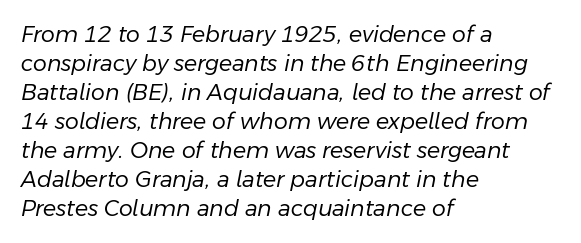
Here the glyphs are tracked normally, forming tight word shapes. The passage shown leans; its letterforms are oblique. Leftover space on each line is placed entirely after the last word. Does the leading feel generous? No, just average. The font is comparable to plain body text, perhaps lighter. Underline: absent.
